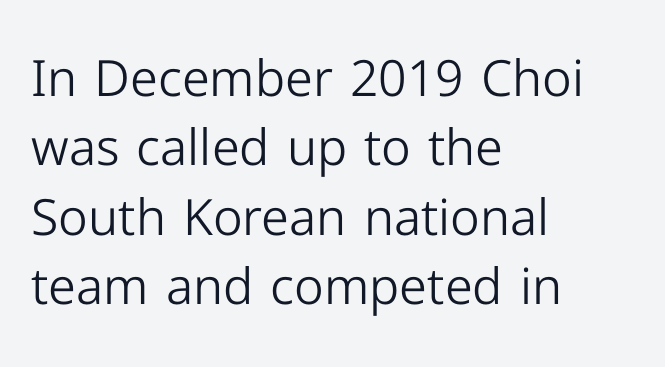
{"serif": "no", "italic": "no", "bold": "no", "weight": "light", "width": "normal", "stroke_contrast": "low", "x_height": "medium", "monospaced": "no", "underline": "no", "align": "left", "line_spacing": "normal", "line_spacing_ratio": 1.39, "letter_spacing": "normal", "letter_spacing_em": 0.0, "glyph_px": 50}
